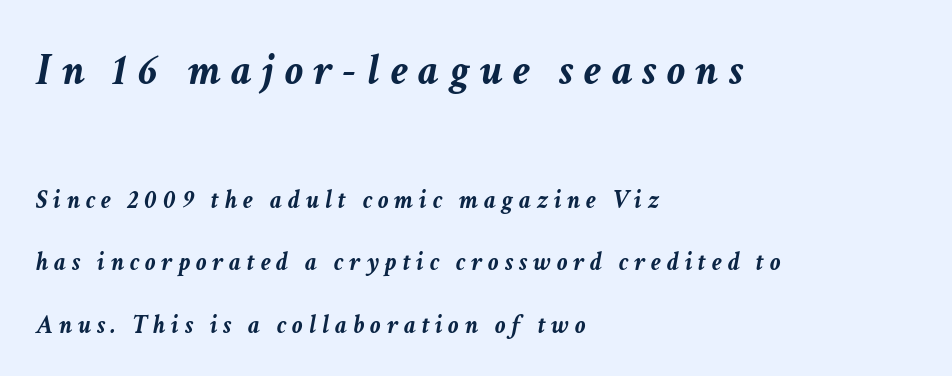
Q: Is the text bold? A: Yes.
Q: Is the text italic (slanted)? A: Yes, it leans right by about 11 degrees.
Q: Is the text underlined? A: No.
Q: How is the paragraph aligned? A: Left-aligned.
Q: Is the spacing between letters normal or unusually wide? A: Unusually wide.
Q: Is the spacing between lines tight, normal or loose? A: Loose.
Q: Which block of text is set in a larger size, the first (top) or the second (bottom)? A: The first (top) one.
Q: Width (condensed, normal, or wide)? A: Normal.
Q: Stroke contrast? A: Low.
Q: x-height? A: Medium.
Q: Monospaced? A: No.
